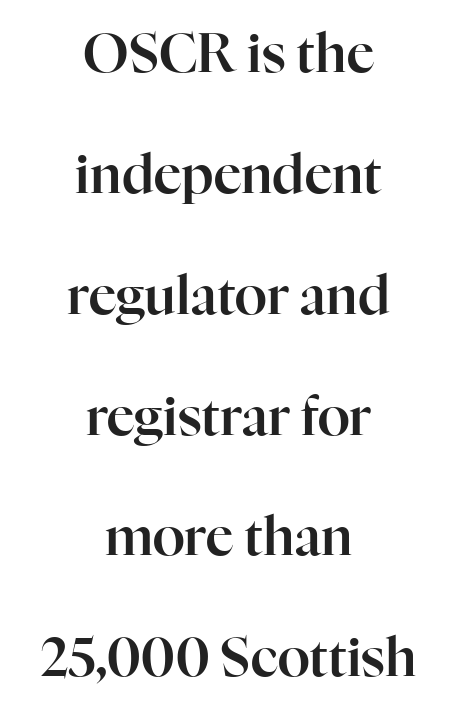
The image shows 53 px serif type, upright; set centered, loose line spacing (2.28x), normal letter spacing, not underlined; high stroke contrast and a medium x-height.
